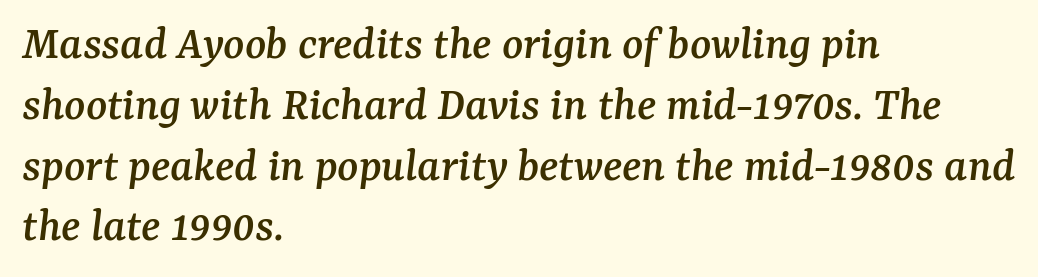
The image shows 49 px serif type, italic (leaning right); set left-aligned, line spacing 1.24x, normal letter spacing, not underlined; medium stroke contrast and a medium x-height.
